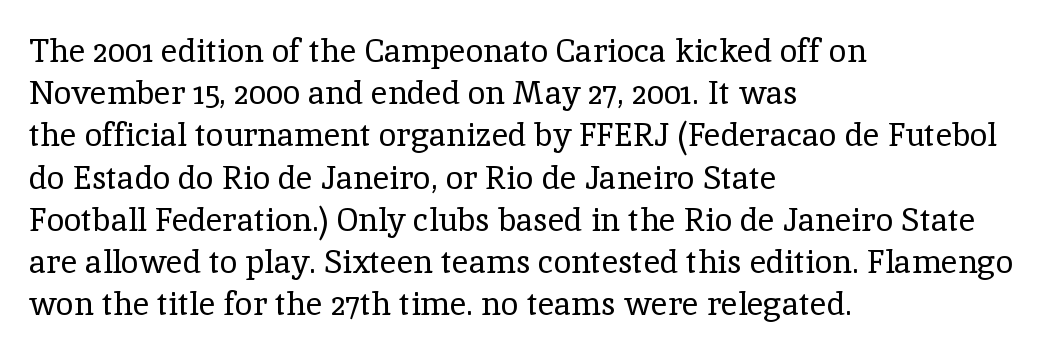
Varying glyph widths throughout — classic text-font behaviour. A roman cut, with each character standing at attention. Quick note: underline off. Serifs: yes, visible at the terminals of the letterforms. The rendering keeps characters at their native spacing.
